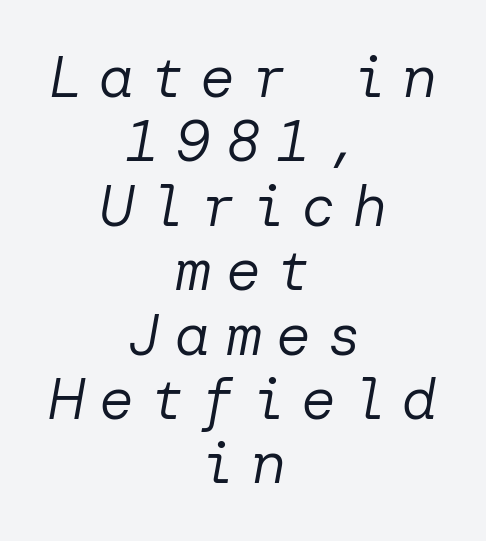
{"italic": "yes", "lean": "right", "slant_degrees": 10, "bold": "no", "weight": "regular", "width": "normal", "stroke_contrast": "low", "x_height": "medium", "underline": "no", "align": "center", "line_spacing": "tight", "line_spacing_ratio": 1.11, "letter_spacing": "wide", "letter_spacing_em": 0.27, "glyph_px": 58}
